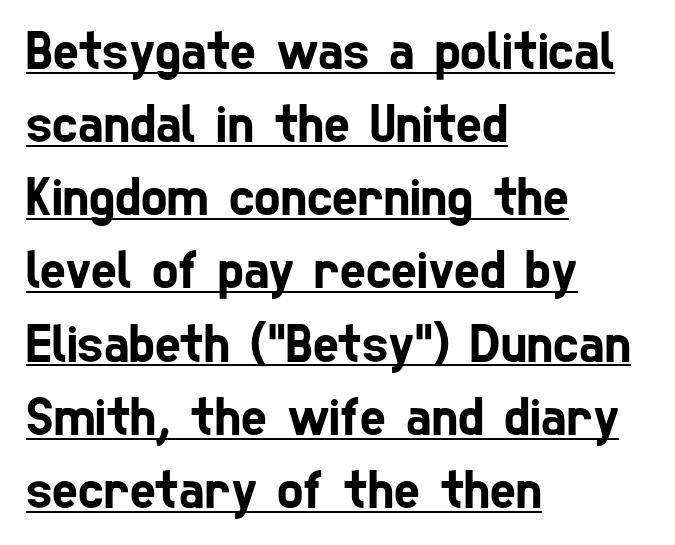
{"serif": "no", "width": "condensed", "stroke_contrast": "low", "x_height": "medium", "monospaced": "no", "underline": "yes", "align": "left", "line_spacing": "normal", "line_spacing_ratio": 1.33, "letter_spacing": "normal", "letter_spacing_em": 0.0, "glyph_px": 55}
